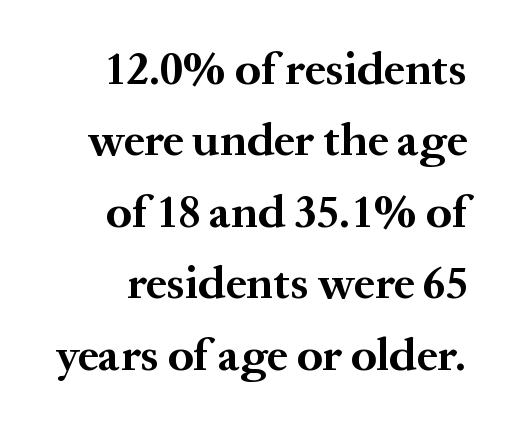
{"serif": "yes", "italic": "no", "bold": "yes", "weight": "bold", "width": "normal", "stroke_contrast": "medium", "x_height": "medium", "monospaced": "no", "underline": "no", "line_spacing": "normal", "line_spacing_ratio": 1.52, "letter_spacing": "normal", "letter_spacing_em": 0.0, "glyph_px": 47}
